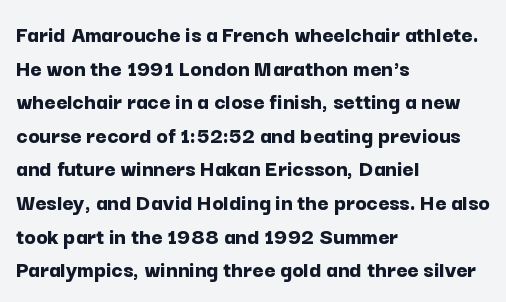
{"italic": "no", "bold": "yes", "underline": "no", "align": "left", "line_spacing": "normal", "line_spacing_ratio": 1.4, "letter_spacing": "normal", "letter_spacing_em": 0.0, "glyph_px": 24}
